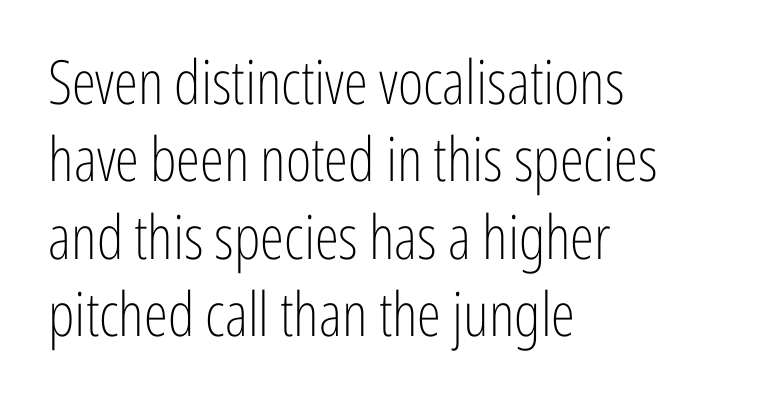
The image shows 61 px light, condensed sans-serif type, upright; set left-aligned, normal line spacing (1.27x), normal letter spacing, not underlined; low stroke contrast and a medium x-height.
